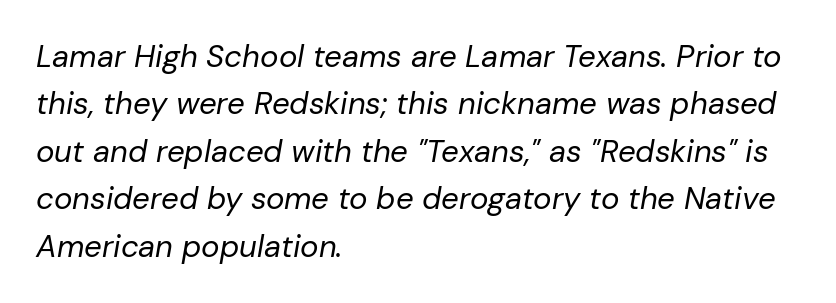
Q: Is the text bold? A: No.
Q: Is the text italic (slanted)? A: Yes, it leans right by about 10 degrees.
Q: Is the text underlined? A: No.
Q: How is the paragraph aligned? A: Left-aligned.
Q: Is the spacing between letters normal or unusually wide? A: Normal.
Q: Is the spacing between lines tight, normal or loose? A: Normal.
Q: Width (condensed, normal, or wide)? A: Normal.
Q: Stroke contrast? A: Low.
Q: x-height? A: Medium.
Q: Monospaced? A: No.
